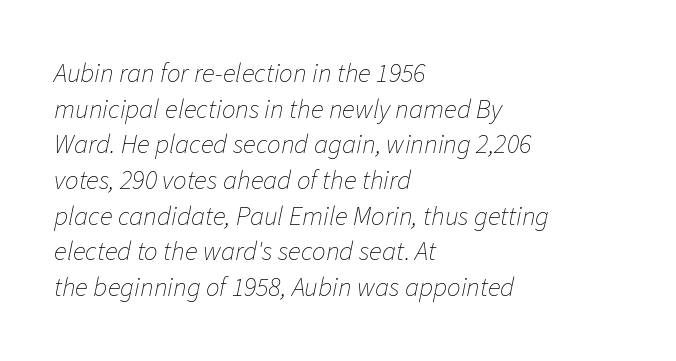
Q: Is the text bold? A: No.
Q: Is the text italic (slanted)? A: Yes, it leans right by about 11 degrees.
Q: Is the text underlined? A: No.
Q: How is the paragraph aligned? A: Left-aligned.
Q: Is the spacing between letters normal or unusually wide? A: Normal.
Q: Is the spacing between lines tight, normal or loose? A: Normal.
